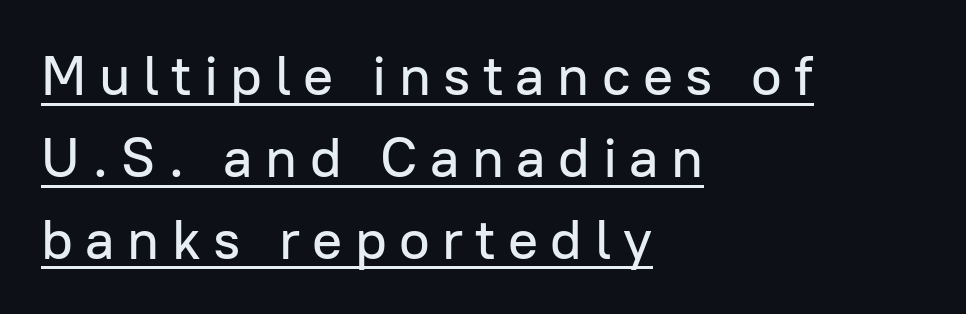
The image shows 56 px sans-serif type, upright; set left-aligned, normal line spacing (1.46x), unusually wide letter spacing (+0.22 em), underlined; low stroke contrast and a medium x-height.
